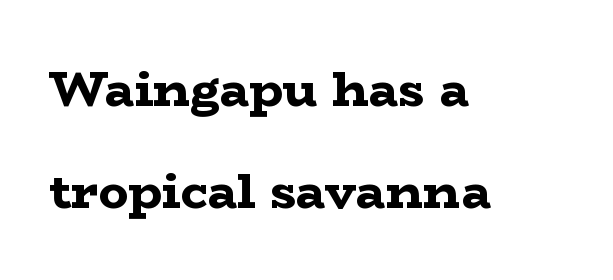
Q: Is the text bold? A: Yes.
Q: Is the text italic (slanted)? A: No, it is upright.
Q: Is the typeface a serif or a sans-serif typeface? A: Serif.
Q: Is the text underlined? A: No.
Q: How is the paragraph aligned? A: Left-aligned.
Q: Is the spacing between letters normal or unusually wide? A: Normal.
Q: Is the spacing between lines tight, normal or loose? A: Loose.
Q: Width (condensed, normal, or wide)? A: Wide.
Q: Stroke contrast? A: Low.
Q: x-height? A: Medium.
Q: Monospaced? A: No.
